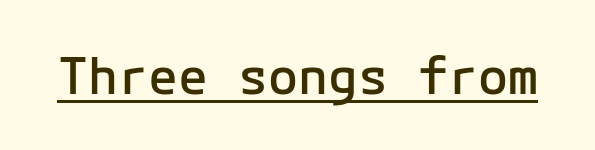
The image shows 50 px semibold sans-serif type, upright; set normal letter spacing, underlined; low stroke contrast and a medium x-height.
